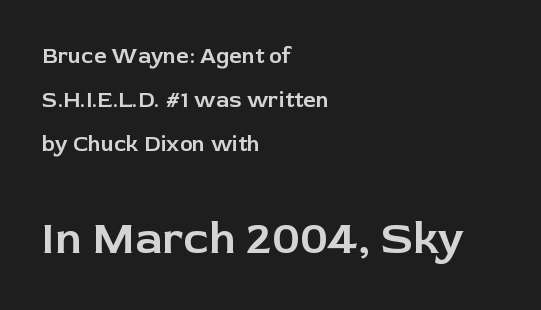
The type family on display is of the sans-serif kind. The rendering anchors every line to the left-hand side. Does extra space separate the letters? No, they use regular spacing. Letters rest on an invisible, unmarked baseline. The passage shown is typed in a proportional face where columns would drift.
